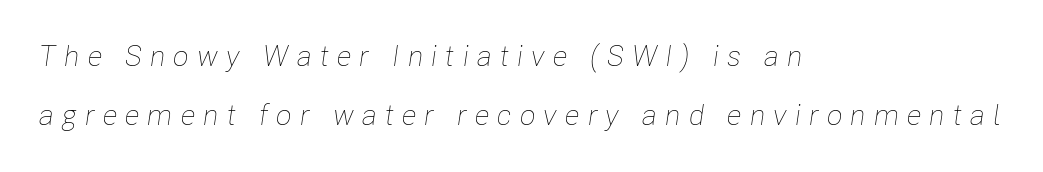
Q: Is the text bold? A: No.
Q: Is the text italic (slanted)? A: Yes, it leans right by about 8 degrees.
Q: Is the text underlined? A: No.
Q: How is the paragraph aligned? A: Left-aligned.
Q: Is the spacing between letters normal or unusually wide? A: Unusually wide.
Q: Is the spacing between lines tight, normal or loose? A: Loose.
Q: Width (condensed, normal, or wide)? A: Condensed.
Q: Stroke contrast? A: Low.
Q: x-height? A: Medium.
Q: Monospaced? A: No.
